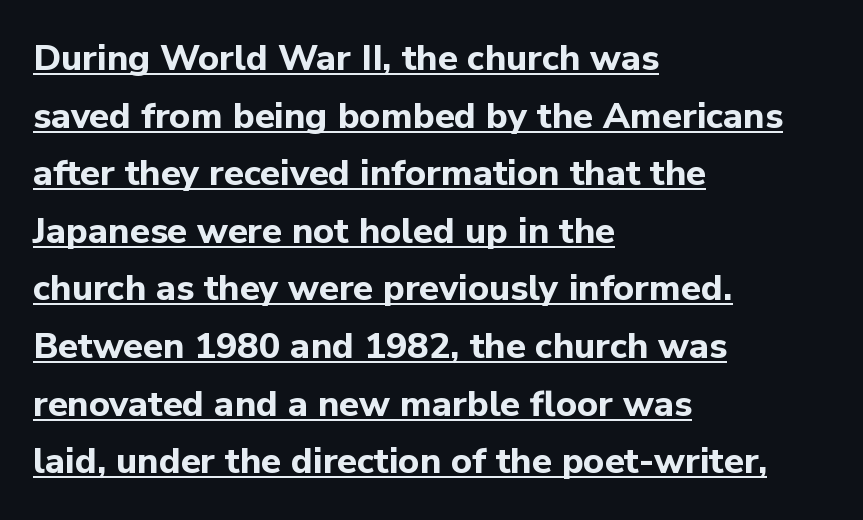
Each line of the rendering has a horizontal stroke beneath the glyphs. The sample has been set heavy, in full bold. The horizontal fit of the characters is conventional and even. All the whitespace from short lines collects on the right.
